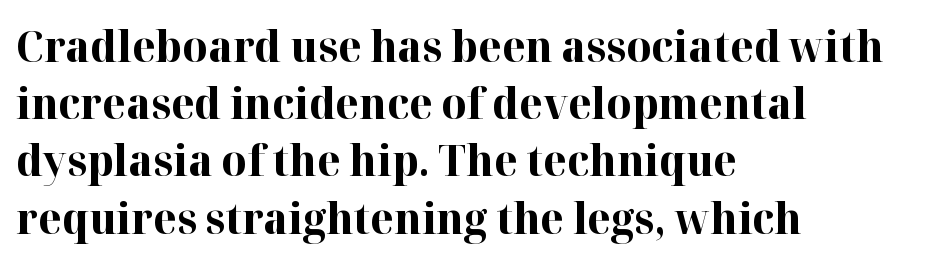
The image shows 43 px bold serif type, upright; set left-aligned, normal line spacing (1.33x), normal letter spacing, not underlined; high stroke contrast and a medium x-height.
